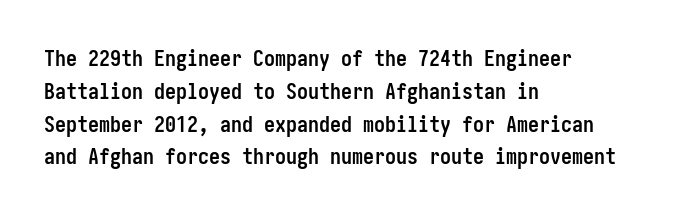
The image shows 22 px bold type, upright; set left-aligned, normal line spacing (1.49x), normal letter spacing, not underlined.
